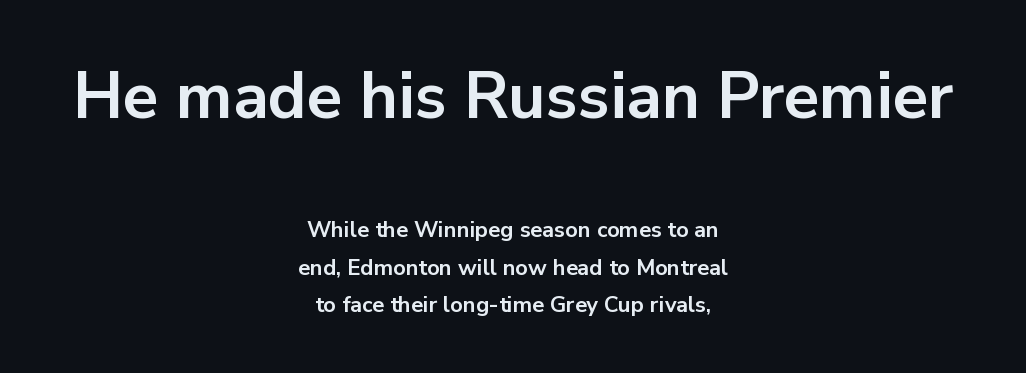
Q: Is the text bold? A: Yes.
Q: Is the text italic (slanted)? A: No, it is upright.
Q: Is the typeface a serif or a sans-serif typeface? A: Sans-serif.
Q: Is the text underlined? A: No.
Q: How is the paragraph aligned? A: Centered.
Q: Is the spacing between letters normal or unusually wide? A: Normal.
Q: Is the spacing between lines tight, normal or loose? A: Normal.
Q: Which block of text is set in a larger size, the first (top) or the second (bottom)? A: The first (top) one.
Q: Width (condensed, normal, or wide)? A: Normal.
Q: Stroke contrast? A: Low.
Q: x-height? A: Medium.
Q: Monospaced? A: No.
